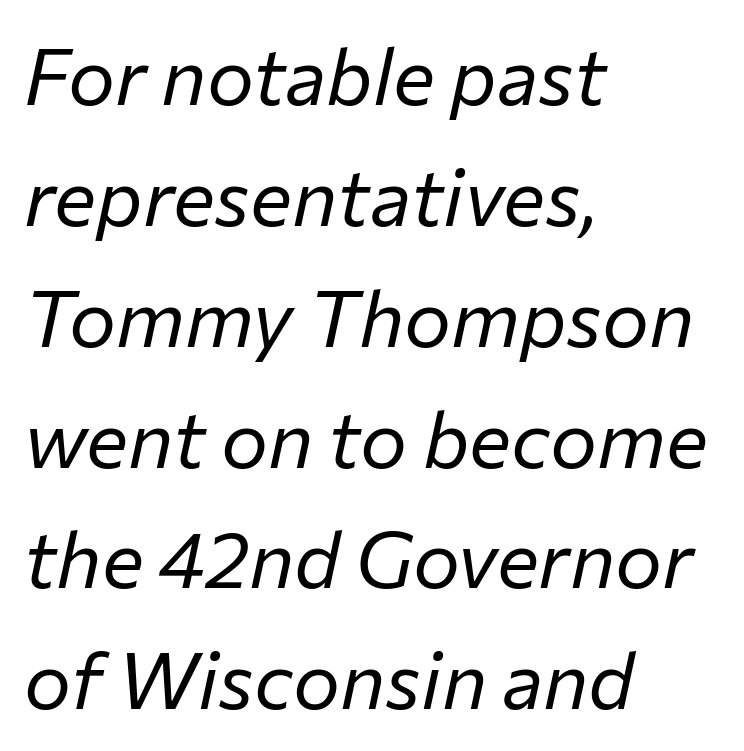
{"italic": "yes", "lean": "right", "slant_degrees": 12, "bold": "no", "weight": "regular", "width": "normal", "stroke_contrast": "low", "x_height": "medium", "monospaced": "no", "underline": "no", "align": "left", "line_spacing": "normal", "line_spacing_ratio": 1.53, "letter_spacing": "normal", "letter_spacing_em": 0.0, "glyph_px": 79}
